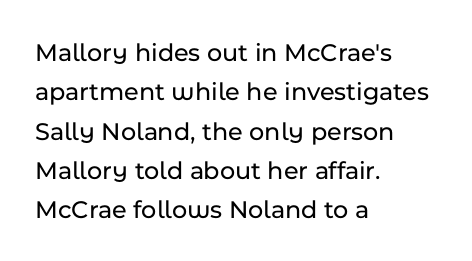
Q: Is the text italic (slanted)? A: No, it is upright.
Q: Is the text underlined? A: No.
Q: How is the paragraph aligned? A: Left-aligned.
Q: Is the spacing between letters normal or unusually wide? A: Normal.
Q: Is the spacing between lines tight, normal or loose? A: Normal.
